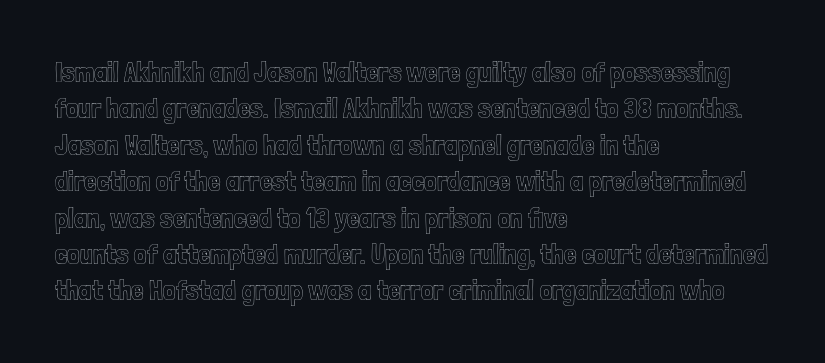
Q: Is the text italic (slanted)? A: No, it is upright.
Q: Is the text underlined? A: No.
Q: How is the paragraph aligned? A: Left-aligned.
Q: Is the spacing between letters normal or unusually wide? A: Normal.
Q: Is the spacing between lines tight, normal or loose? A: Normal.
Q: Width (condensed, normal, or wide)? A: Condensed.
Q: x-height? A: Medium.
Q: Monospaced? A: No.
